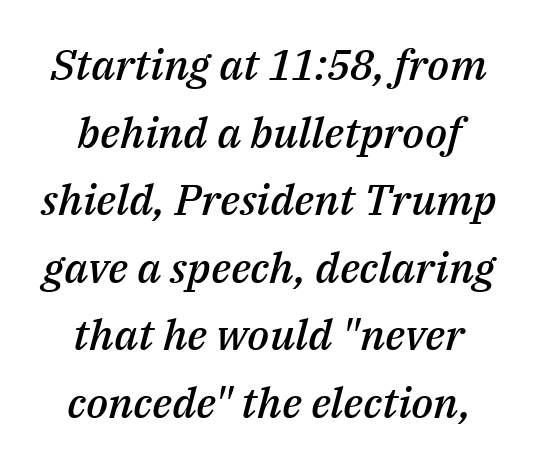
The image shows 43 px semibold type, italic (leaning right); set centered, normal line spacing (1.57x), normal letter spacing, not underlined; medium stroke contrast and a medium x-height.
